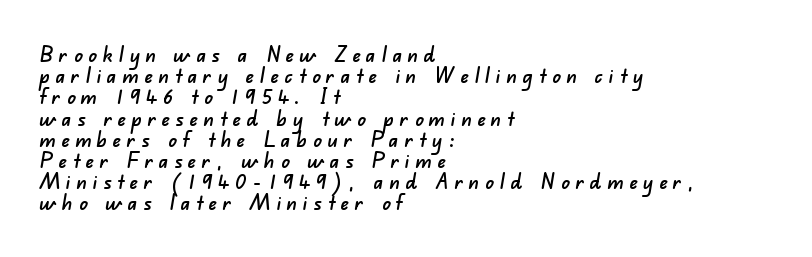
Q: Is the text underlined? A: No.
Q: How is the paragraph aligned? A: Left-aligned.
Q: Is the spacing between letters normal or unusually wide? A: Unusually wide.
Q: Is the spacing between lines tight, normal or loose? A: Tight.
